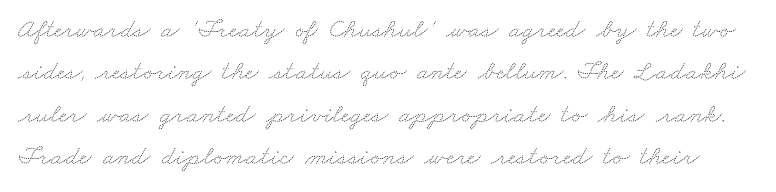
{"bold": "no", "underline": "no", "line_spacing": "normal", "line_spacing_ratio": 1.57, "letter_spacing": "normal", "letter_spacing_em": 0.0, "glyph_px": 27}
